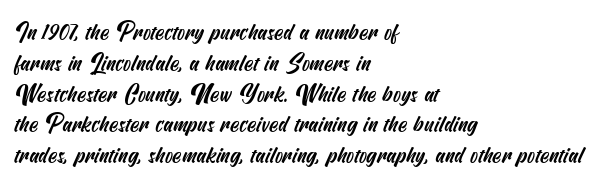
{"underline": "no", "align": "left", "line_spacing": "normal", "line_spacing_ratio": 1.34, "letter_spacing": "normal", "letter_spacing_em": 0.0, "glyph_px": 23}
